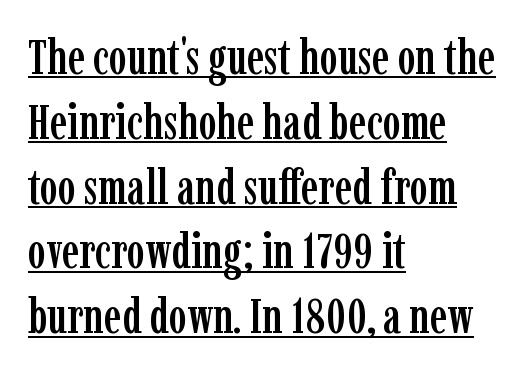
The paragraph shown leans on its left margin. Spacing verdict: proportional, widths tailored to each character. Horizontal bands of white between lines are of average thickness. Each line of the rendering has a horizontal stroke beneath the glyphs.
